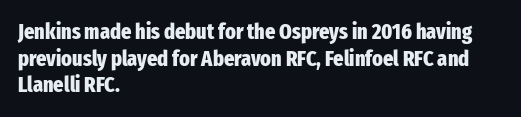
The image shows 22 px bold type, upright; set left-aligned, line spacing 1.21x, normal letter spacing, not underlined.
